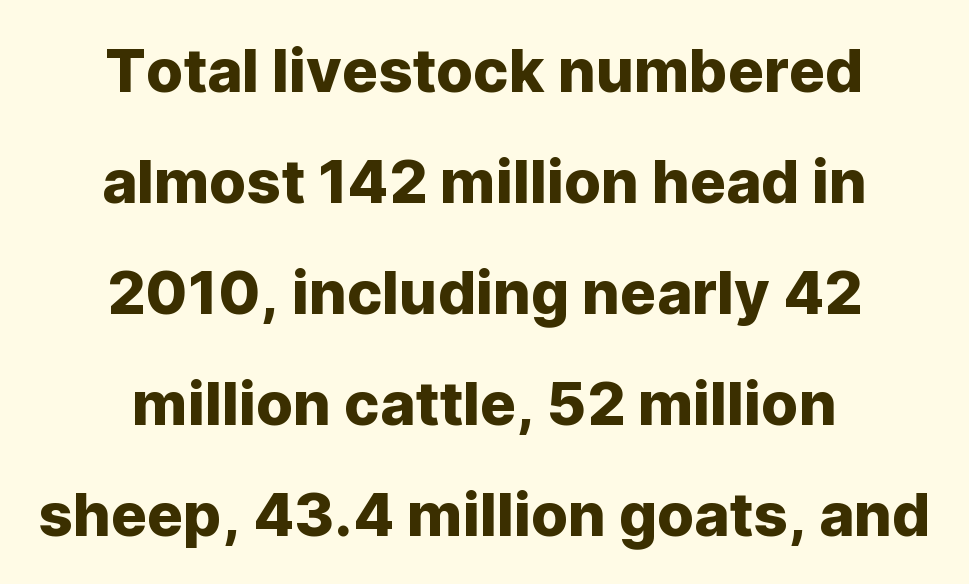
The image shows 60 px sans-serif type, upright; set centered, line spacing 1.85x, normal letter spacing, not underlined; low stroke contrast and a medium x-height.
